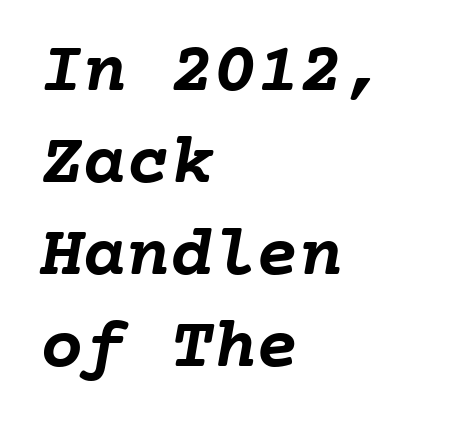
The image shows 72 px semibold type, monospaced; set left-aligned, normal line spacing (1.28x), normal letter spacing, not underlined; low stroke contrast and a medium x-height.
